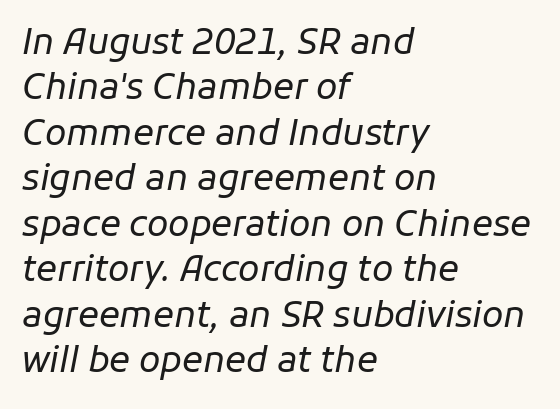
{"italic": "yes", "lean": "right", "slant_degrees": 11, "bold": "no", "weight": "regular", "width": "normal", "stroke_contrast": "low", "x_height": "medium", "monospaced": "no", "underline": "no", "align": "left", "line_spacing": "normal", "line_spacing_ratio": 1.3, "letter_spacing": "normal", "letter_spacing_em": 0.0, "glyph_px": 35}
